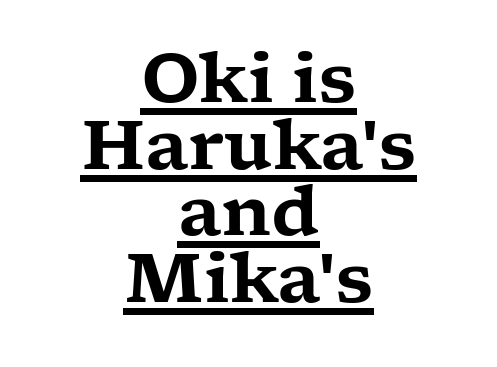
These lines are rendered in a variable-pitch font. Ascenders rise straight up at ninety degrees. Vertical spacing — tight. Characters follow at the spacing the type designer built in.
